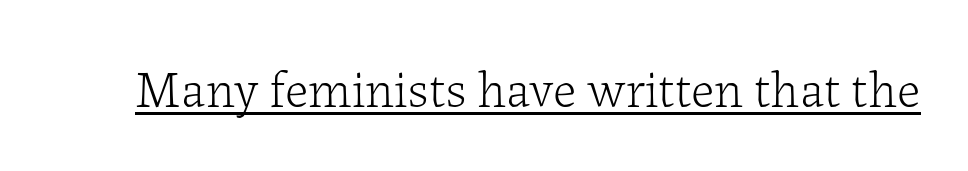
Q: Is the text bold? A: No.
Q: Is the text italic (slanted)? A: No, it is upright.
Q: Is the typeface a serif or a sans-serif typeface? A: Serif.
Q: Is the text underlined? A: Yes.
Q: Is the spacing between letters normal or unusually wide? A: Normal.
Q: Width (condensed, normal, or wide)? A: Normal.
Q: Stroke contrast? A: Low.
Q: x-height? A: Medium.
Q: Monospaced? A: No.
